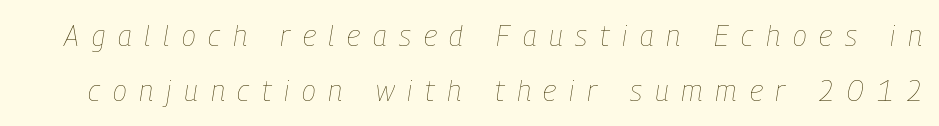
The image shows 29 px thin, condensed type, italic (leaning right); set loose line spacing (1.91x), unusually wide letter spacing (+0.44 em), not underlined; low stroke contrast and a medium x-height.
